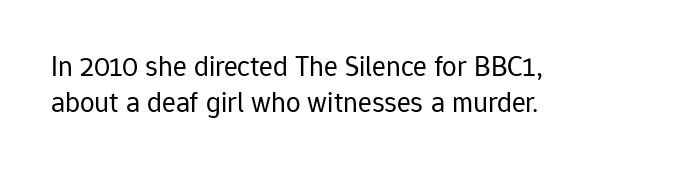
{"serif": "no", "italic": "no", "bold": "no", "weight": "regular", "width": "normal", "stroke_contrast": "low", "x_height": "medium", "monospaced": "no", "underline": "no", "align": "left", "line_spacing_ratio": 1.24, "letter_spacing": "normal", "letter_spacing_em": 0.0, "glyph_px": 29}
